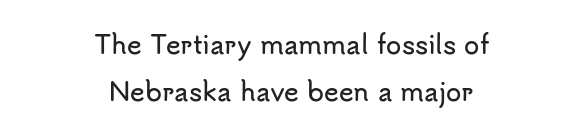
The image shows 25 px text type, upright; set centered, line spacing 1.89x, normal letter spacing, not underlined.
